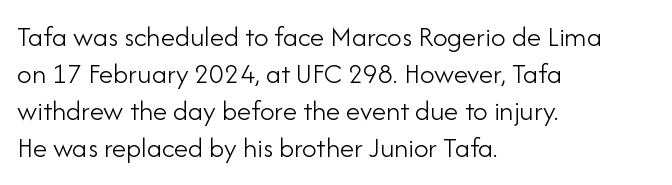
{"serif": "no", "italic": "no", "bold": "no", "weight": "light", "width": "normal", "stroke_contrast": "low", "x_height": "small", "monospaced": "no", "underline": "no", "align": "left", "line_spacing": "normal", "line_spacing_ratio": 1.28, "letter_spacing": "normal", "letter_spacing_em": 0.0, "glyph_px": 29}
